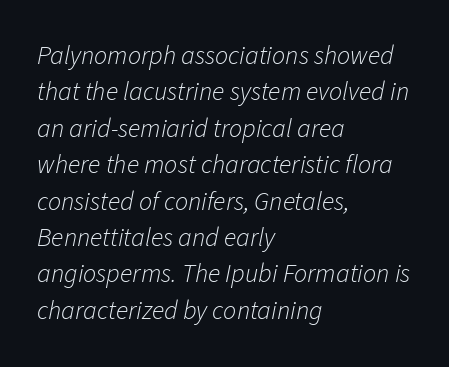
Is the type heavy? It reads as light-to-regular instead. A normal amount of white space separates one row of letters from the next. Teacher's note: observe the even left margin — that is flush-left alignment. Inter-character spacing is left at the font's built-in metrics. Underline: absent.
